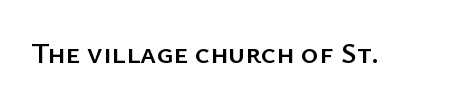
{"serif": "no", "italic": "no", "width": "normal", "stroke_contrast": "low", "x_height": "medium", "monospaced": "no", "underline": "no", "letter_spacing": "normal", "letter_spacing_em": 0.0, "glyph_px": 30}
